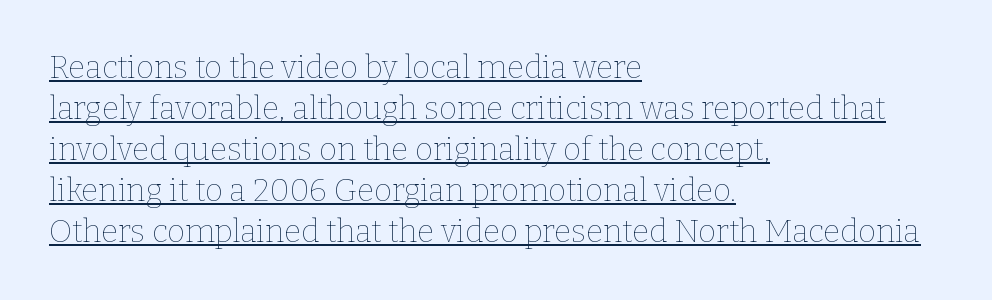
The image shows 31 px thin type, upright; set left-aligned, normal line spacing (1.32x), normal letter spacing, underlined; low stroke contrast and a medium x-height.
